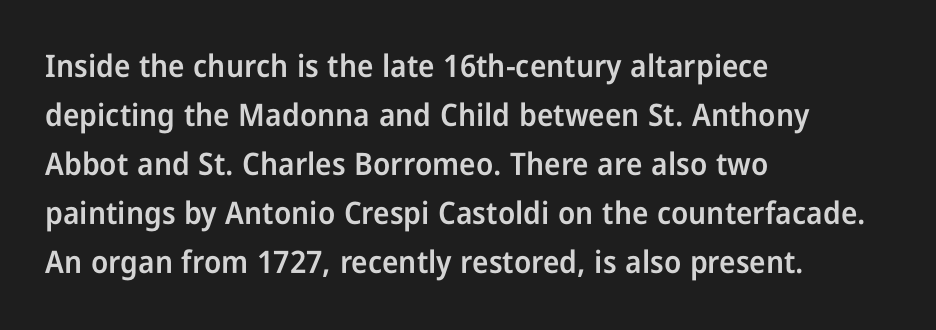
Firm but not heavy-handed strokes: this text is semibold. Which margin do the lines hug? The left one — the right edge is uneven. Is this a fixed-width face? No — the glyphs have proportional, varying widths. Examine the stroke ends and you'll find no serifs. Honestly, there is no underline to notice here at all.
